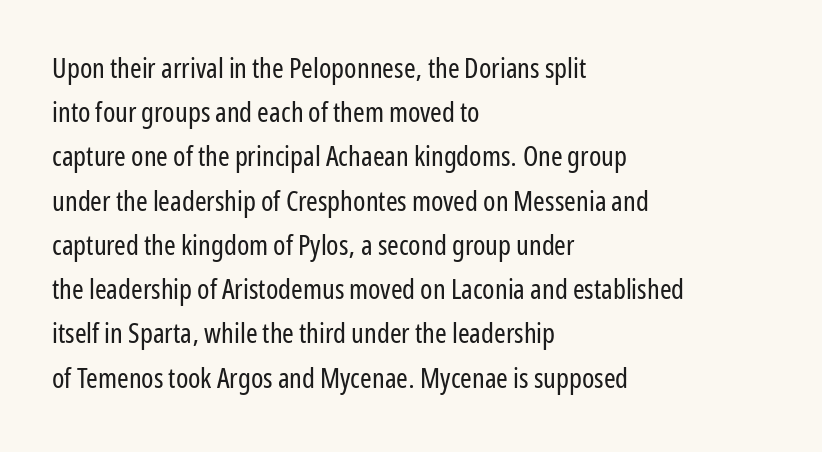
The image shows 28 px regular-weight, condensed sans-serif type, upright; set left-aligned, normal line spacing (1.58x), normal letter spacing, not underlined; low stroke contrast and a medium x-height.
